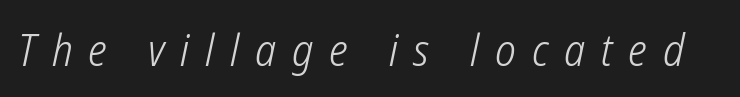
Each row of text sits above clean, open space. Do the characters align in a grid? No, the font is proportional. Tracking value appears strongly positive — letters spread wide. The font family rendered here belongs to the sans-serif group. No extra ink here — the face is not bold.
